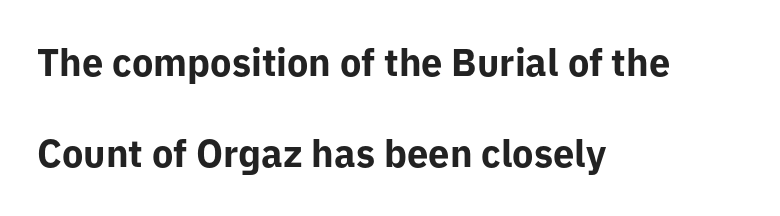
{"serif": "no", "italic": "no", "bold": "yes", "weight": "bold", "width": "normal", "stroke_contrast": "low", "x_height": "medium", "monospaced": "no", "underline": "no", "align": "left", "line_spacing": "loose", "line_spacing_ratio": 2.4, "letter_spacing": "normal", "letter_spacing_em": 0.0, "glyph_px": 38}
